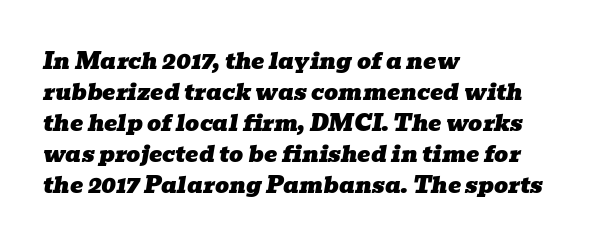
The image shows 22 px text type, italic (leaning right); set left-aligned, normal line spacing (1.41x), normal letter spacing, not underlined.
